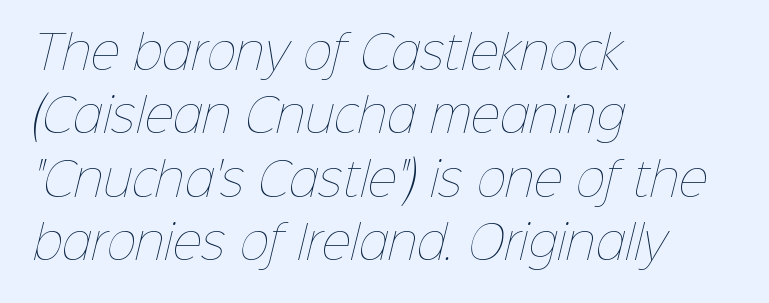
{"bold": "no", "weight": "thin", "width": "normal", "stroke_contrast": "low", "x_height": "medium", "monospaced": "no", "underline": "no", "align": "left", "line_spacing": "normal", "line_spacing_ratio": 1.41, "letter_spacing": "normal", "letter_spacing_em": 0.0, "glyph_px": 45}
